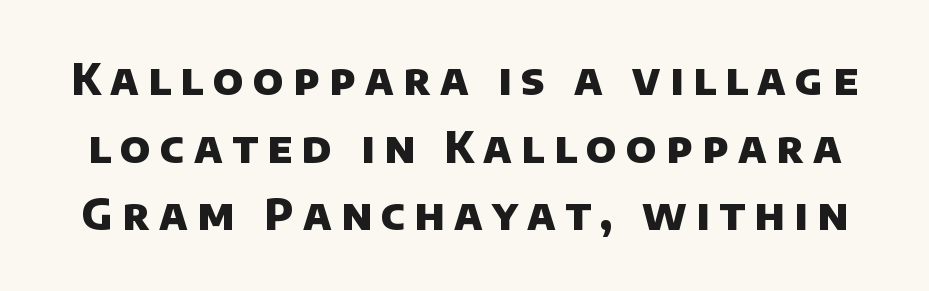
{"serif": "no", "bold": "yes", "weight": "heavy", "width": "normal", "stroke_contrast": "low", "x_height": "large", "monospaced": "no", "underline": "no", "line_spacing": "normal", "line_spacing_ratio": 1.57, "letter_spacing": "wide", "letter_spacing_em": 0.22, "glyph_px": 43}
